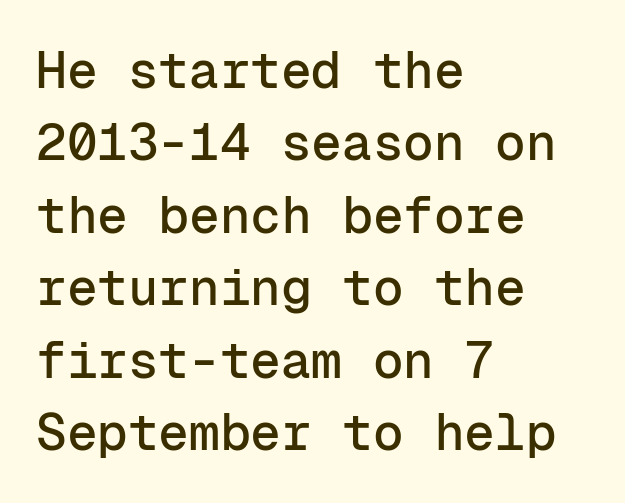
Q: Is the text italic (slanted)? A: No, it is upright.
Q: Is the typeface a serif or a sans-serif typeface? A: Sans-serif.
Q: Is the text underlined? A: No.
Q: How is the paragraph aligned? A: Left-aligned.
Q: Is the spacing between letters normal or unusually wide? A: Normal.
Q: Is the spacing between lines tight, normal or loose? A: Normal.
Q: Width (condensed, normal, or wide)? A: Normal.
Q: Stroke contrast? A: Low.
Q: x-height? A: Medium.
Q: Monospaced? A: Yes.
